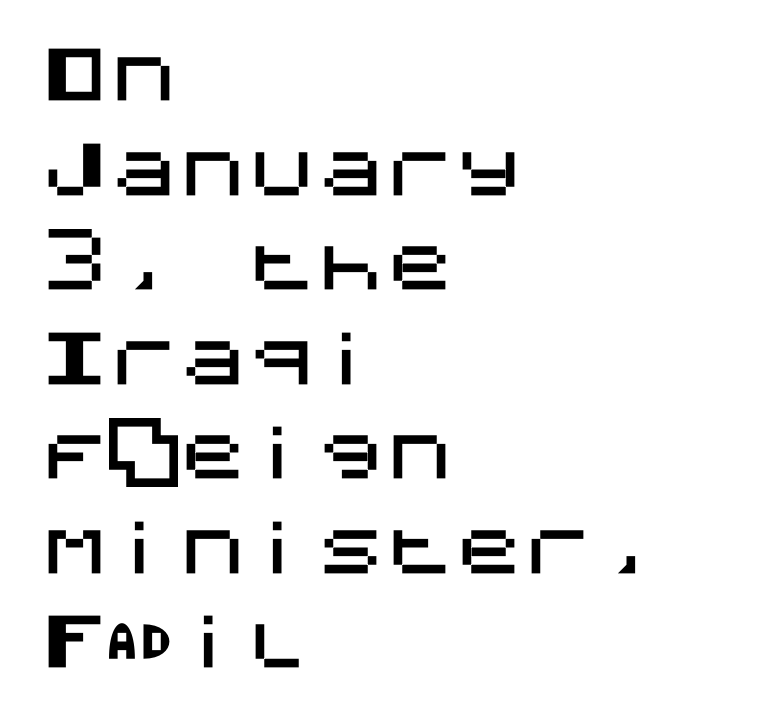
{"serif": "no", "italic": "no", "width": "normal", "stroke_contrast": "medium", "x_height": "large", "underline": "no", "align": "left", "line_spacing": "normal", "line_spacing_ratio": 1.37, "letter_spacing": "normal", "letter_spacing_em": 0.0, "glyph_px": 69}
